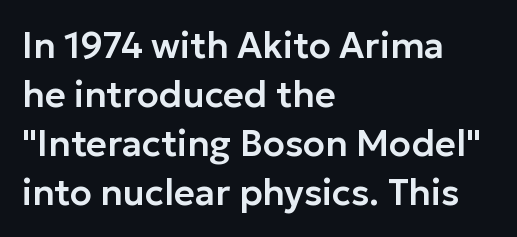
The image shows 36 px sans-serif type, upright; set left-aligned, normal line spacing (1.36x), normal letter spacing, not underlined; low stroke contrast and a medium x-height.
